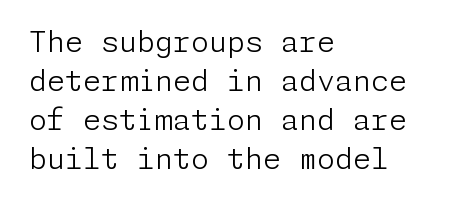
{"serif": "no", "italic": "no", "bold": "no", "weight": "light", "width": "normal", "stroke_contrast": "low", "x_height": "medium", "underline": "no", "align": "left", "line_spacing": "normal", "line_spacing_ratio": 1.34, "letter_spacing": "normal", "letter_spacing_em": 0.0, "glyph_px": 29}
